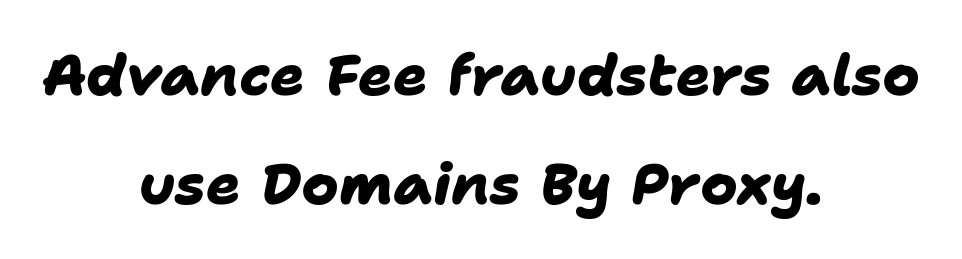
{"serif": "no", "bold": "yes", "weight": "heavy", "width": "normal", "stroke_contrast": "low", "x_height": "medium", "monospaced": "no", "underline": "no", "align": "center", "line_spacing": "loose", "line_spacing_ratio": 1.91, "letter_spacing": "normal", "letter_spacing_em": 0.0, "glyph_px": 57}
